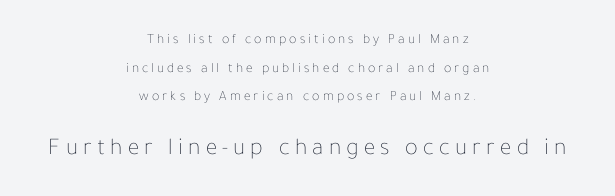
{"italic": "no", "bold": "no", "underline": "no", "align": "center", "line_spacing": "loose", "line_spacing_ratio": 2.04, "letter_spacing": "wide", "letter_spacing_em": 0.22, "larger_block": "second", "size_ratio": 1.71, "glyph_px": 24}
